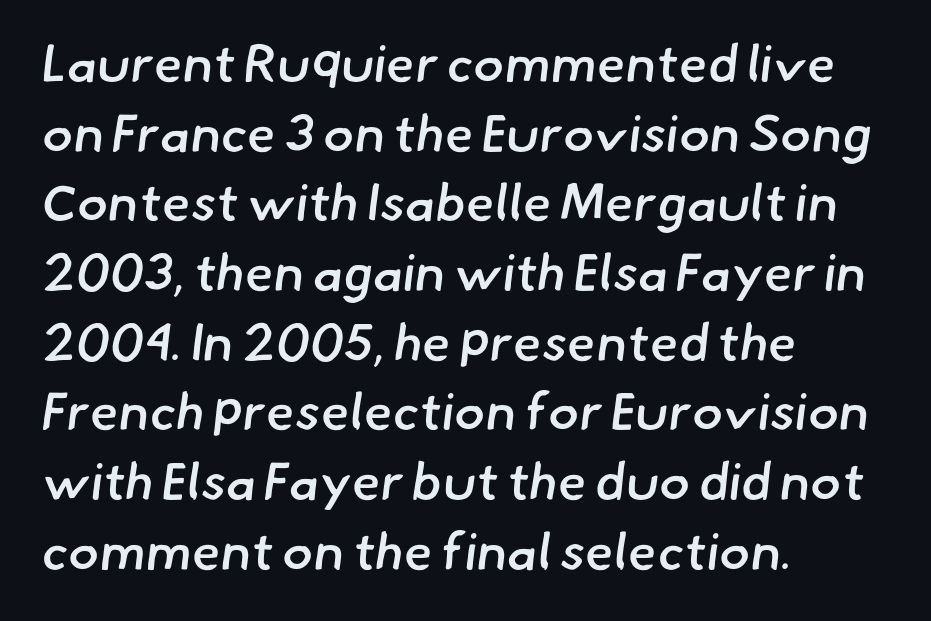
{"serif": "no", "bold": "semi", "weight": "semibold", "width": "normal", "stroke_contrast": "low", "x_height": "small", "monospaced": "no", "underline": "no", "align": "left", "line_spacing": "normal", "line_spacing_ratio": 1.34, "letter_spacing": "normal", "letter_spacing_em": 0.0, "glyph_px": 52}
